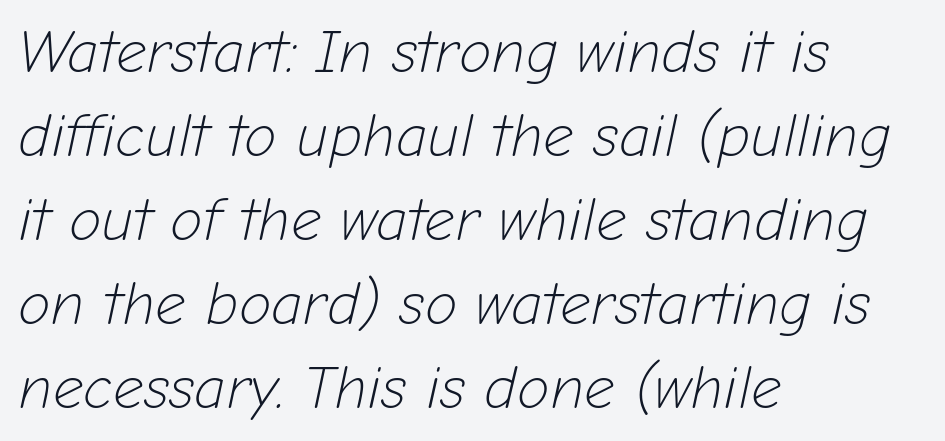
The image shows 60 px light type, italic (leaning right); set left-aligned, normal line spacing (1.4x), normal letter spacing, not underlined; low stroke contrast and a medium x-height.
